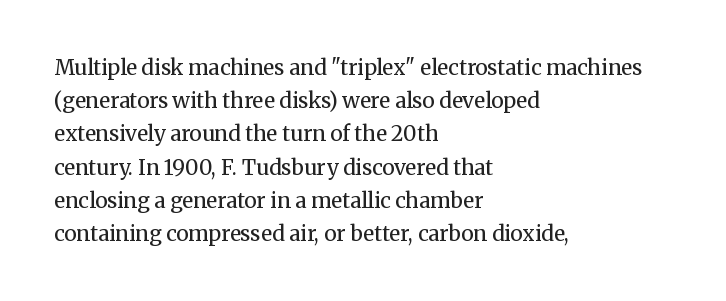
{"italic": "no", "bold": "no", "underline": "no", "align": "left", "line_spacing": "normal", "line_spacing_ratio": 1.58, "letter_spacing": "normal", "letter_spacing_em": 0.0, "glyph_px": 21}
